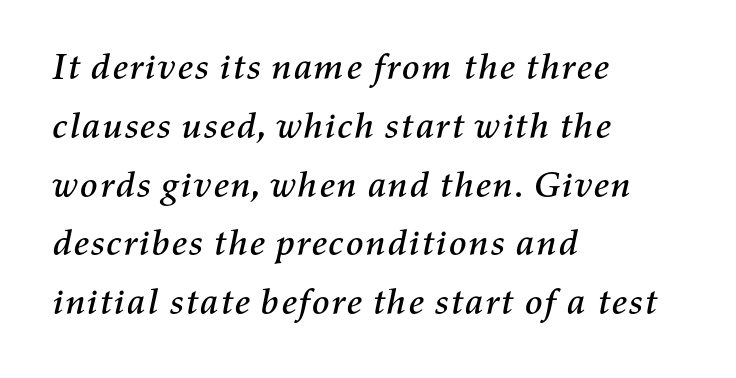
These lines are rendered in a variable-pitch font. Leading matches the norm, producing a regular column. The setting favours the left margin, as ordinary paragraphs usually do. The string is rendered with underlining switched off. It's the slanting kind of type.
